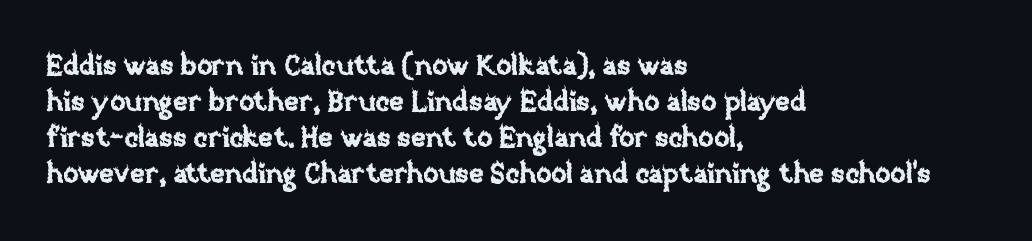
The image shows 28 px text type, upright; set left-aligned, normal line spacing (1.29x), normal letter spacing, not underlined; low stroke contrast and a large x-height.
